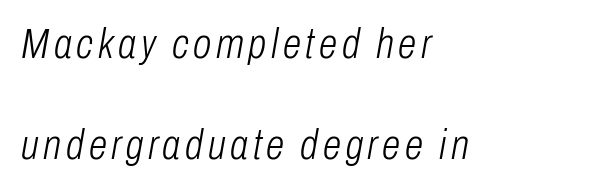
Q: Is the text bold? A: No.
Q: Is the text italic (slanted)? A: Yes, it leans right by about 10 degrees.
Q: Is the text underlined? A: No.
Q: How is the paragraph aligned? A: Left-aligned.
Q: Is the spacing between lines tight, normal or loose? A: Loose.
Q: Width (condensed, normal, or wide)? A: Condensed.
Q: Stroke contrast? A: Low.
Q: x-height? A: Medium.
Q: Monospaced? A: No.
